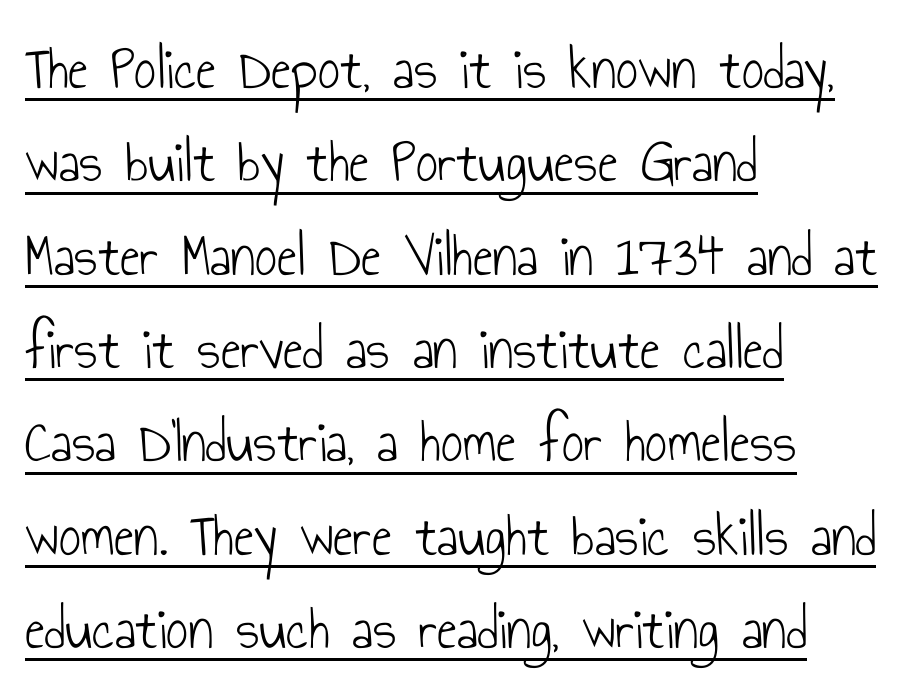
{"serif": "no", "italic": "no", "bold": "no", "weight": "light", "width": "condensed", "stroke_contrast": "low", "x_height": "small", "monospaced": "no", "underline": "yes", "align": "left", "line_spacing": "normal", "line_spacing_ratio": 1.53, "letter_spacing": "normal", "letter_spacing_em": 0.0, "glyph_px": 61}
